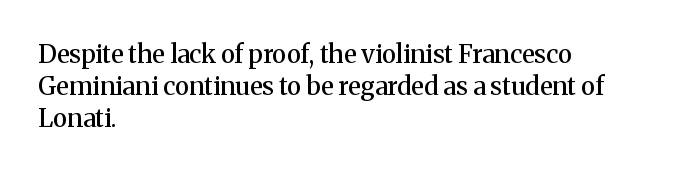
Q: Is the text bold? A: Semi-bold.
Q: Is the text italic (slanted)? A: No, it is upright.
Q: Is the text underlined? A: No.
Q: How is the paragraph aligned? A: Left-aligned.
Q: Is the spacing between letters normal or unusually wide? A: Normal.
Q: Is the spacing between lines tight, normal or loose? A: Normal.
